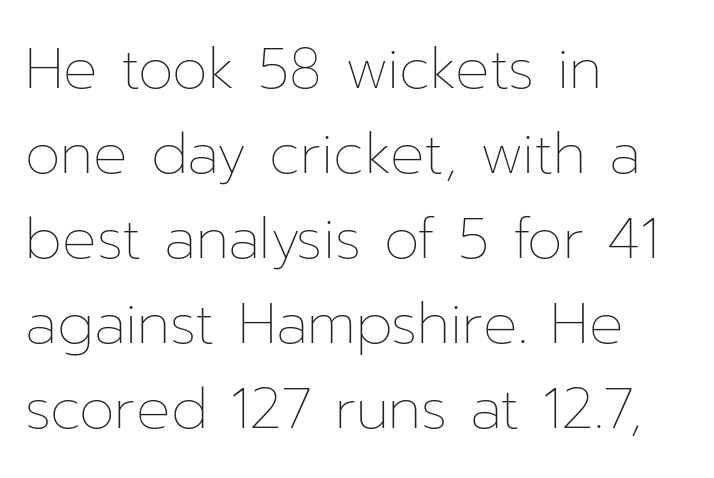
Compared with a centered layout, this one pins lines to the left instead. Italic? Not at all — the glyphs are vertical. Think of a printed novel: that variable character pitch is what you see here. Students, observe: this is what conventionally led text looks like. Bold? No — there's no thickening of the strokes.
